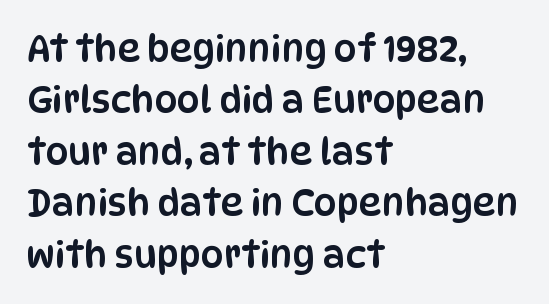
Does extra space separate the letters? No, they use regular spacing. No italicization has been applied; the sample stays upright. You could not count columns in this text — the font is proportionally spaced. The type family on display is of the sans-serif kind. These lines stack with their left ends in a neat column.
